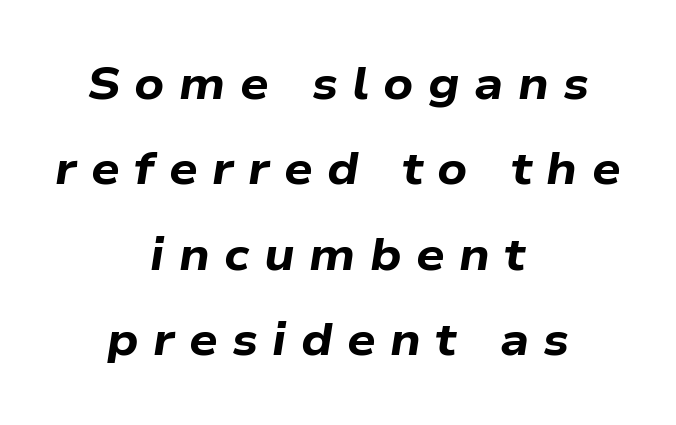
The image shows 45 px bold, wide type, italic (leaning right); set centered, loose line spacing (1.9x), unusually wide letter spacing (+0.32 em), not underlined; low stroke contrast and a medium x-height.
